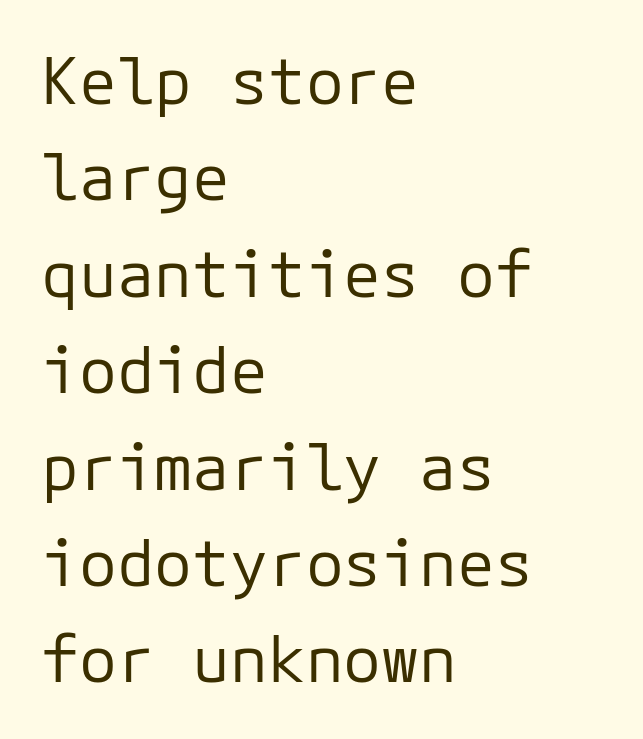
Q: Is the text bold? A: No.
Q: Is the text italic (slanted)? A: No, it is upright.
Q: Is the typeface a serif or a sans-serif typeface? A: Sans-serif.
Q: Is the text underlined? A: No.
Q: How is the paragraph aligned? A: Left-aligned.
Q: Is the spacing between letters normal or unusually wide? A: Normal.
Q: Is the spacing between lines tight, normal or loose? A: Normal.
Q: Width (condensed, normal, or wide)? A: Normal.
Q: Stroke contrast? A: Low.
Q: x-height? A: Medium.
Q: Monospaced? A: Yes.
